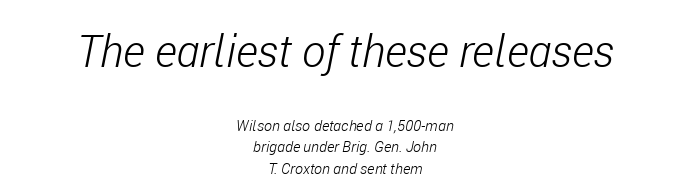
The first block has been scaled up relative to the second. The font sits on the lighter half of the weight spectrum, regular included. Rule under the text: the space is simply empty. If you drew a line through each stem, it would be angled. Vertical spacing — default. Neither beginnings nor endings align; midpoints do.
